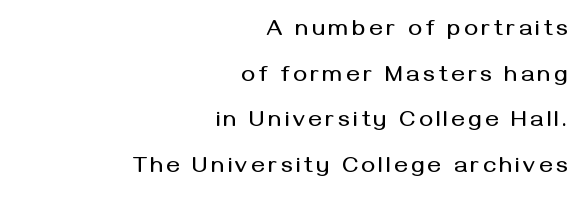
Q: Is the text italic (slanted)? A: No, it is upright.
Q: Is the text underlined? A: No.
Q: How is the paragraph aligned? A: Right-aligned.
Q: Is the spacing between lines tight, normal or loose? A: Loose.
